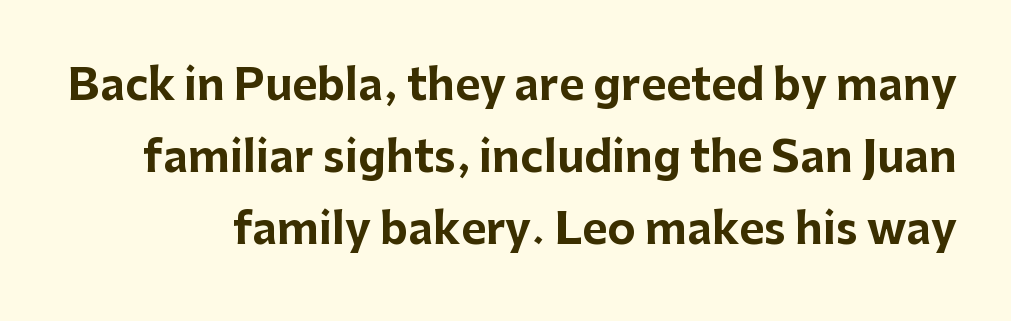
The image shows 43 px bold sans-serif type, upright; set normal line spacing (1.67x), normal letter spacing, not underlined; low stroke contrast and a medium x-height.
